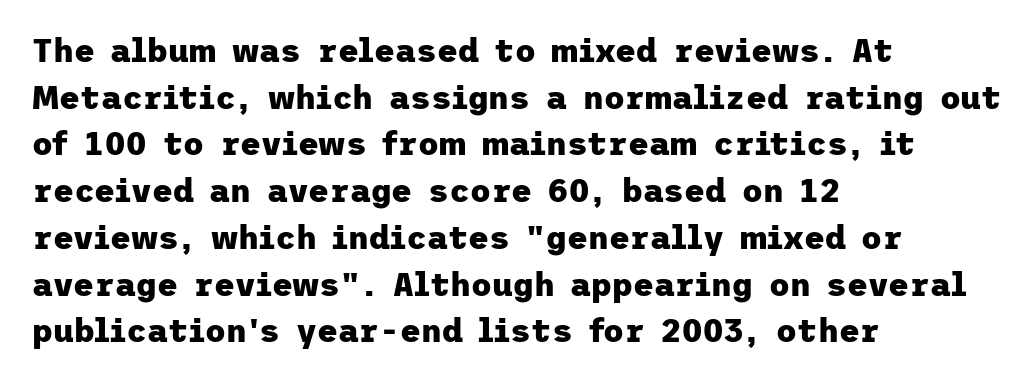
Q: Is the text bold? A: Yes.
Q: Is the text italic (slanted)? A: No, it is upright.
Q: Is the typeface a serif or a sans-serif typeface? A: Sans-serif.
Q: Is the text underlined? A: No.
Q: How is the paragraph aligned? A: Left-aligned.
Q: Is the spacing between letters normal or unusually wide? A: Normal.
Q: Is the spacing between lines tight, normal or loose? A: Normal.
Q: Width (condensed, normal, or wide)? A: Normal.
Q: Stroke contrast? A: Low.
Q: x-height? A: Medium.
